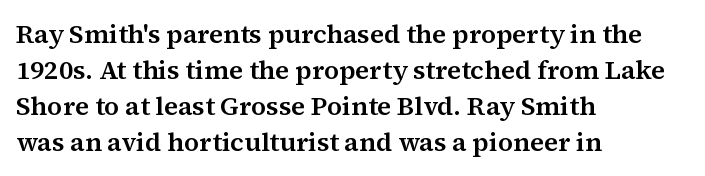
The image shows 26 px text type, upright; set left-aligned, normal line spacing (1.38x), normal letter spacing, not underlined.
